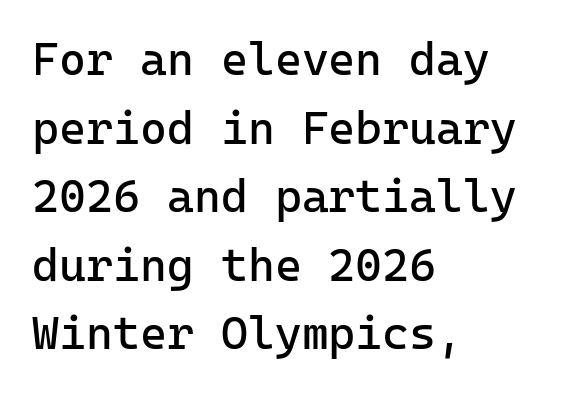
Q: Is the text bold? A: No.
Q: Is the text italic (slanted)? A: No, it is upright.
Q: Is the typeface a serif or a sans-serif typeface? A: Sans-serif.
Q: Is the text underlined? A: No.
Q: How is the paragraph aligned? A: Left-aligned.
Q: Is the spacing between letters normal or unusually wide? A: Normal.
Q: Is the spacing between lines tight, normal or loose? A: Normal.
Q: Width (condensed, normal, or wide)? A: Normal.
Q: Stroke contrast? A: Low.
Q: x-height? A: Medium.
Q: Monospaced? A: Yes.
